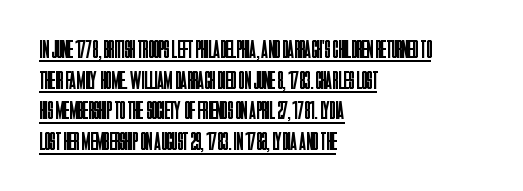
The image shows 25 px text type, upright; set left-aligned, line spacing 1.23x, normal letter spacing, underlined.
